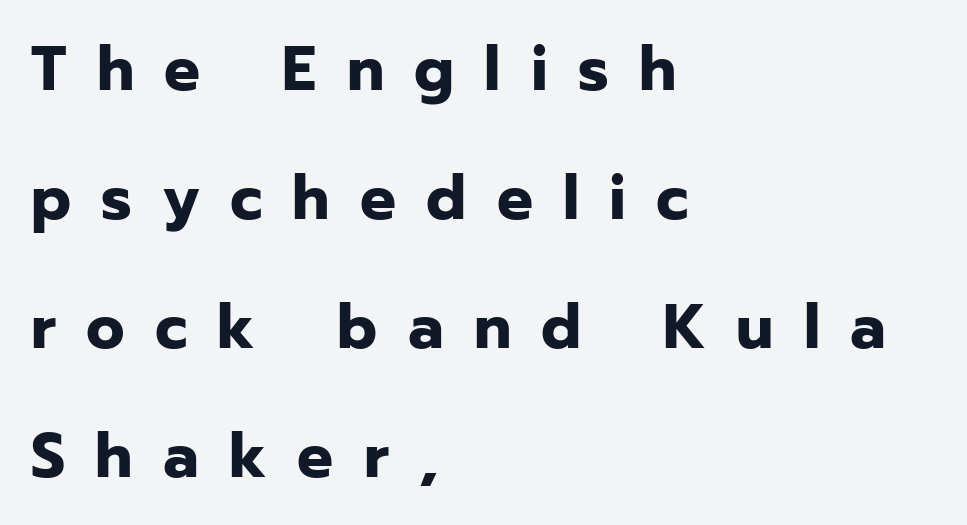
Q: Is the text bold? A: Yes.
Q: Is the text italic (slanted)? A: No, it is upright.
Q: Is the typeface a serif or a sans-serif typeface? A: Sans-serif.
Q: Is the text underlined? A: No.
Q: How is the paragraph aligned? A: Left-aligned.
Q: Is the spacing between letters normal or unusually wide? A: Unusually wide.
Q: Is the spacing between lines tight, normal or loose? A: Loose.
Q: Width (condensed, normal, or wide)? A: Normal.
Q: Stroke contrast? A: Low.
Q: x-height? A: Medium.
Q: Monospaced? A: No.
